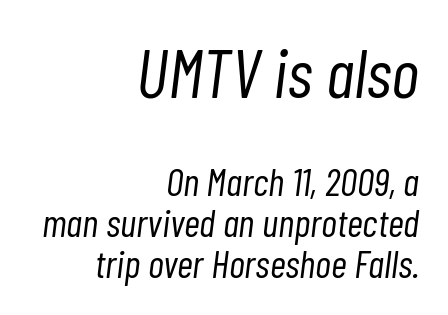
If you squint, the top block still reads clearly — it's the larger of the two. The font's italic variant was chosen for this text. Has an underline been added? It has not. Notice how descenders almost collide with the ascenders below — that's tight leading. The ragged edge is on the left, which tells us the setting is flush right. Is this a heavy cut? Hardly; it is regular or lighter.
